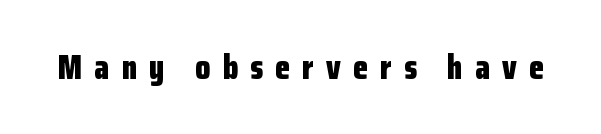
Q: Is the text bold? A: Yes.
Q: Is the text italic (slanted)? A: No, it is upright.
Q: Is the typeface a serif or a sans-serif typeface? A: Sans-serif.
Q: Is the text underlined? A: No.
Q: Is the spacing between letters normal or unusually wide? A: Unusually wide.
Q: Width (condensed, normal, or wide)? A: Condensed.
Q: Stroke contrast? A: Low.
Q: x-height? A: Medium.
Q: Monospaced? A: No.
